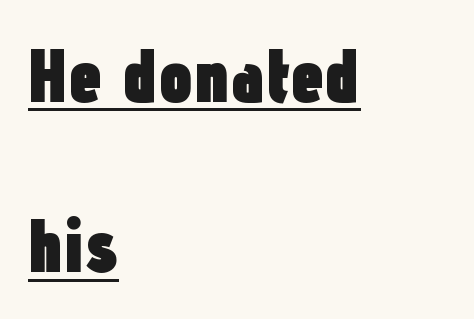
The image shows 76 px heavy, condensed sans-serif type, upright; set left-aligned, loose line spacing (2.24x), normal letter spacing, underlined; low stroke contrast and a medium x-height.
